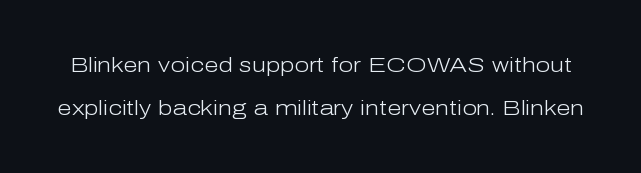
Q: Is the text bold? A: No.
Q: Is the text italic (slanted)? A: No, it is upright.
Q: Is the text underlined? A: No.
Q: Is the spacing between letters normal or unusually wide? A: Normal.
Q: Is the spacing between lines tight, normal or loose? A: Loose.
